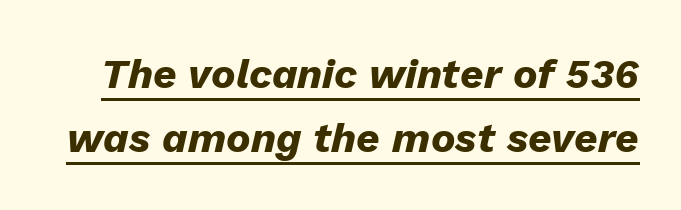
The image shows 41 px heavy type, italic (leaning right); set normal line spacing (1.57x), normal letter spacing, underlined; low stroke contrast and a medium x-height.
